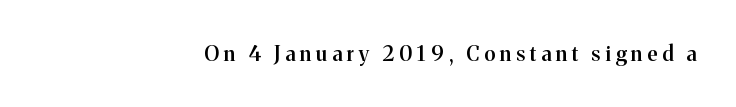
Honestly, the letter spacing is so wide it's the main thing you notice. Notice how the stems are strictly vertical — no italics here. Line ends are locked; line starts wander. The glyphs are unaccompanied by any horizontal stroke below them. Stems and bowls a touch heavier than normal — semibold.
